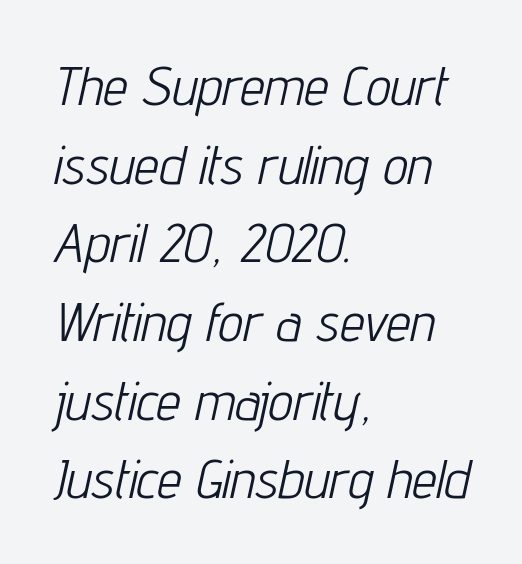
The image shows 55 px light, condensed type, italic (leaning right); set left-aligned, normal line spacing (1.43x), normal letter spacing, not underlined; low stroke contrast and a medium x-height.
